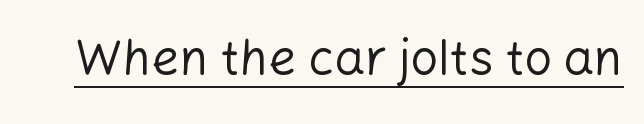
{"serif": "no", "italic": "no", "bold": "no", "weight": "regular", "width": "normal", "stroke_contrast": "low", "x_height": "medium", "monospaced": "no", "underline": "yes", "letter_spacing": "normal", "letter_spacing_em": 0.0, "glyph_px": 49}
